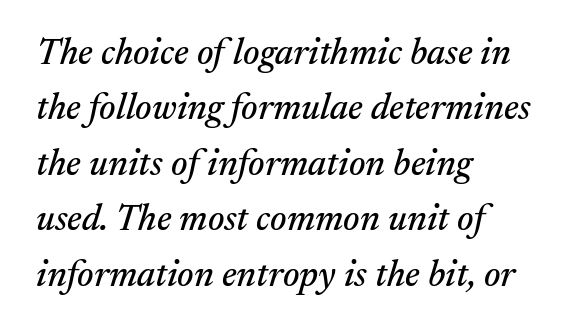
{"serif": "yes", "italic": "yes", "lean": "right", "slant_degrees": 17, "width": "normal", "stroke_contrast": "medium", "x_height": "medium", "monospaced": "no", "underline": "no", "align": "left", "line_spacing": "normal", "line_spacing_ratio": 1.5, "letter_spacing": "normal", "letter_spacing_em": 0.0, "glyph_px": 37}
